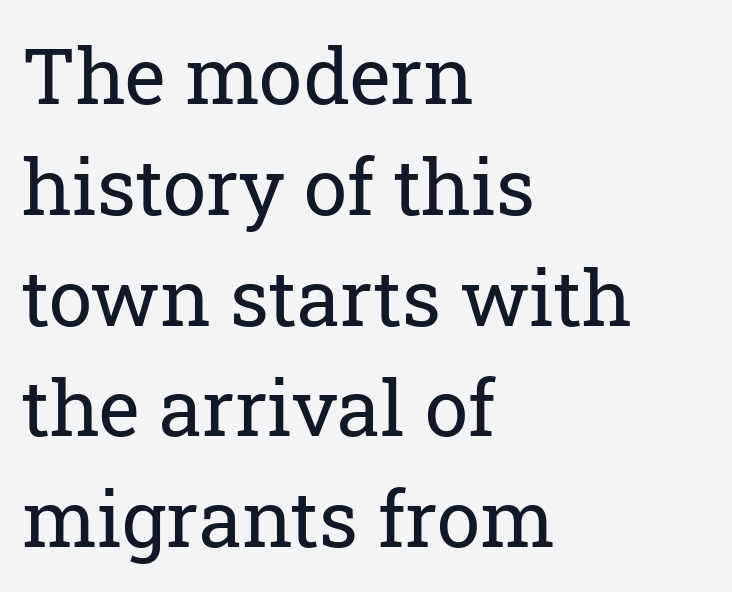
The image shows 78 px regular-weight serif type, upright; set left-aligned, normal line spacing (1.42x), normal letter spacing, not underlined; low stroke contrast and a medium x-height.
